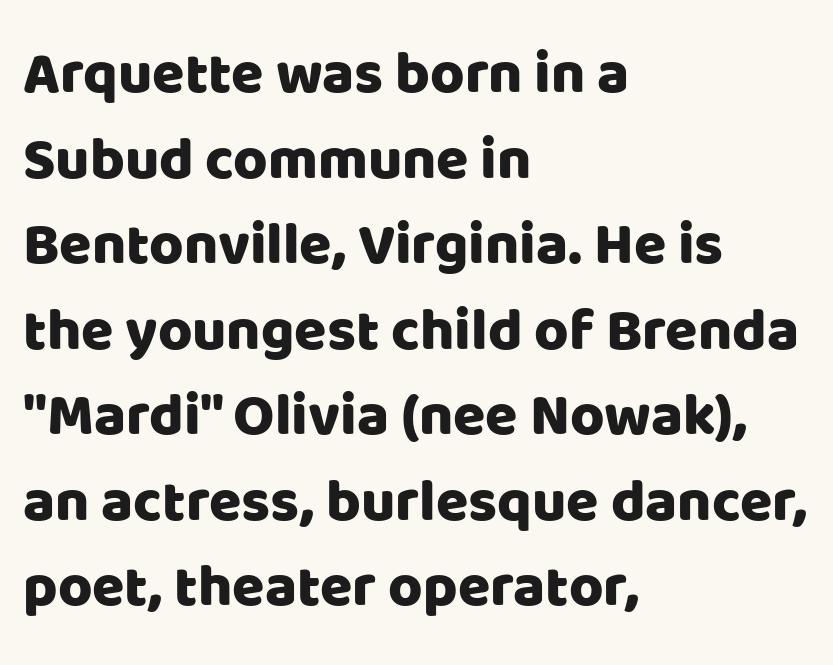
{"serif": "no", "italic": "no", "width": "normal", "stroke_contrast": "low", "x_height": "large", "monospaced": "no", "underline": "no", "align": "left", "line_spacing": "normal", "line_spacing_ratio": 1.45, "letter_spacing": "normal", "letter_spacing_em": 0.0, "glyph_px": 59}
